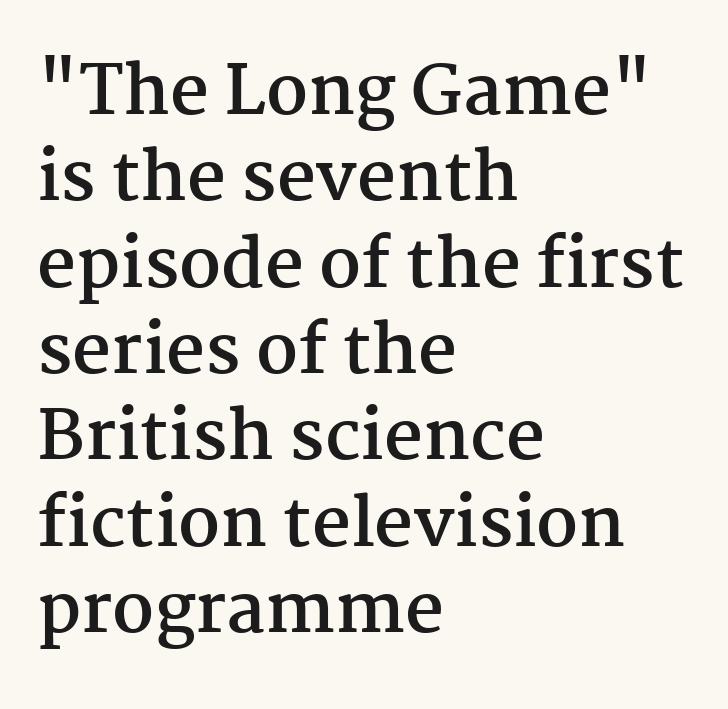
The image shows 68 px semibold serif type, upright; set left-aligned, normal line spacing (1.27x), normal letter spacing, not underlined; medium stroke contrast and a medium x-height.
